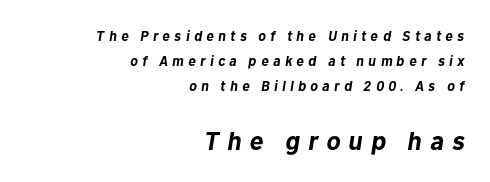
The letters are slanted; this is an italic face. The zone under the glyphs is completely vacant. Tracking here is generous; glyphs stand well apart from one another. The text block is weighted toward the right margin, trailing off unevenly leftward. Plenty of ink on the page — the face is bold.
